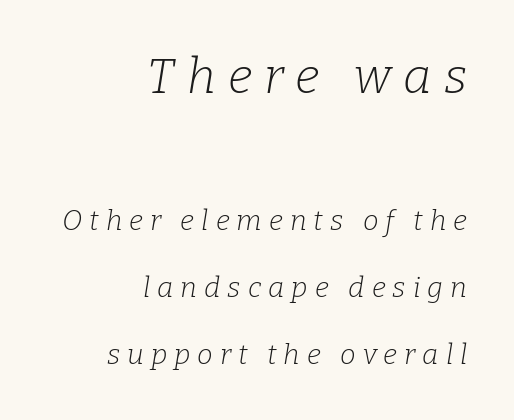
{"serif": "yes", "italic": "yes", "lean": "right", "slant_degrees": 9, "bold": "no", "weight": "light", "width": "normal", "stroke_contrast": "low", "x_height": "medium", "monospaced": "no", "underline": "no", "align": "right", "line_spacing": "loose", "line_spacing_ratio": 2.39, "letter_spacing": "wide", "letter_spacing_em": 0.25, "larger_block": "first", "size_ratio": 1.75, "glyph_px": 49}
